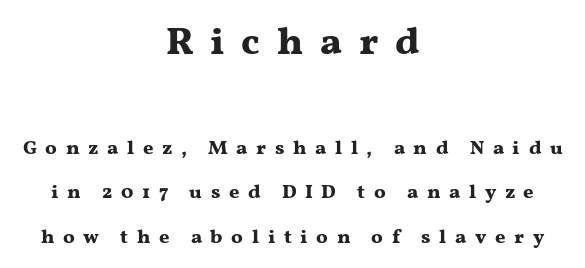
{"serif": "yes", "italic": "no", "bold": "yes", "weight": "bold", "width": "wide", "stroke_contrast": "medium", "x_height": "medium", "monospaced": "no", "underline": "no", "align": "center", "line_spacing": "loose", "line_spacing_ratio": 2.22, "letter_spacing": "wide", "letter_spacing_em": 0.43, "larger_block": "first", "size_ratio": 1.95, "glyph_px": 39}
